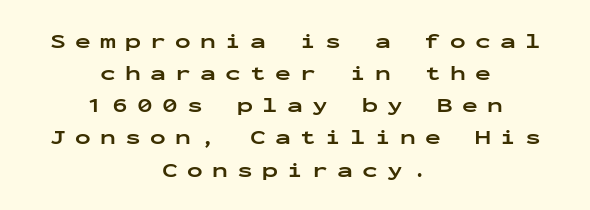
Q: Is the text bold? A: Yes.
Q: Is the text italic (slanted)? A: No, it is upright.
Q: Is the text underlined? A: No.
Q: How is the paragraph aligned? A: Centered.
Q: Is the spacing between letters normal or unusually wide? A: Unusually wide.
Q: Is the spacing between lines tight, normal or loose? A: Normal.
